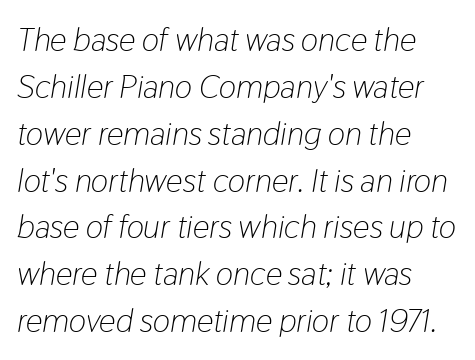
The whole block is typeset with a tilt. The string is rendered with underlining switched off. You could call the tracking neutral — neither tight nor loose. Caption: face not bold, strokes unweighted. The passage shown is typed in a proportional face where columns would drift.
